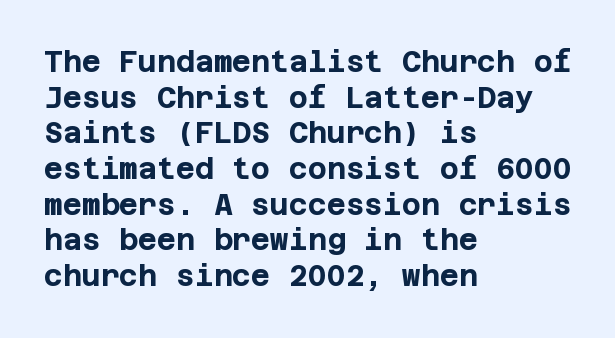
{"serif": "no", "italic": "no", "bold": "yes", "weight": "bold", "width": "normal", "stroke_contrast": "low", "x_height": "large", "underline": "no", "align": "left", "line_spacing_ratio": 1.23, "letter_spacing": "normal", "letter_spacing_em": 0.0, "glyph_px": 29}
